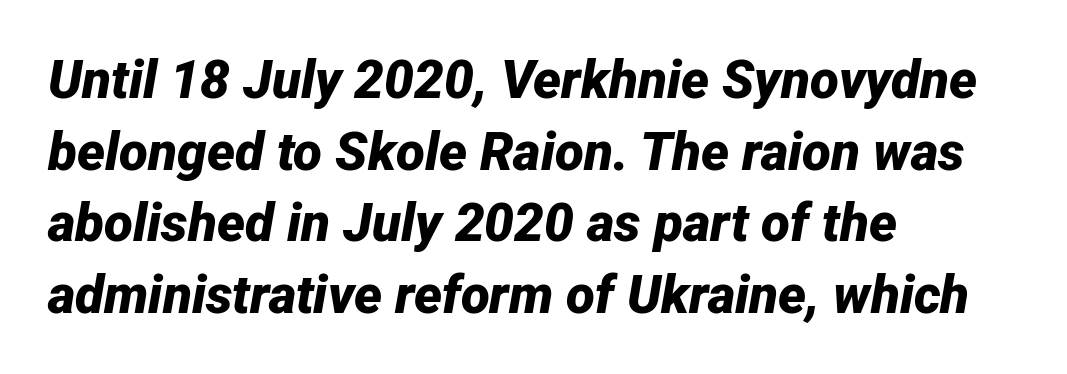
The image shows 53 px bold type, italic (leaning right); set left-aligned, normal line spacing (1.35x), normal letter spacing, not underlined; low stroke contrast and a medium x-height.
